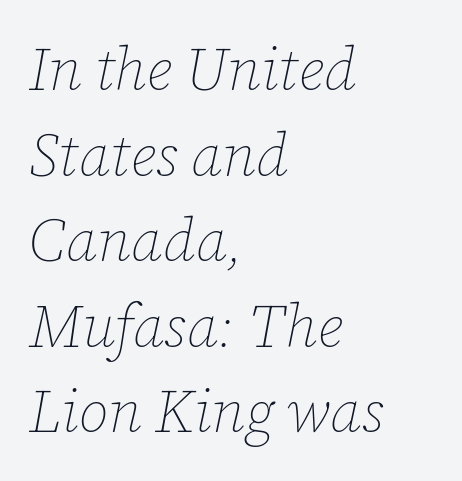
The rag falls on the right side of this text block. The passage shown is typed in a proportional face where columns would drift. Italic? Definitely — the glyphs are oblique. Caption: standard tracking, unaltered. Leading: standard.
